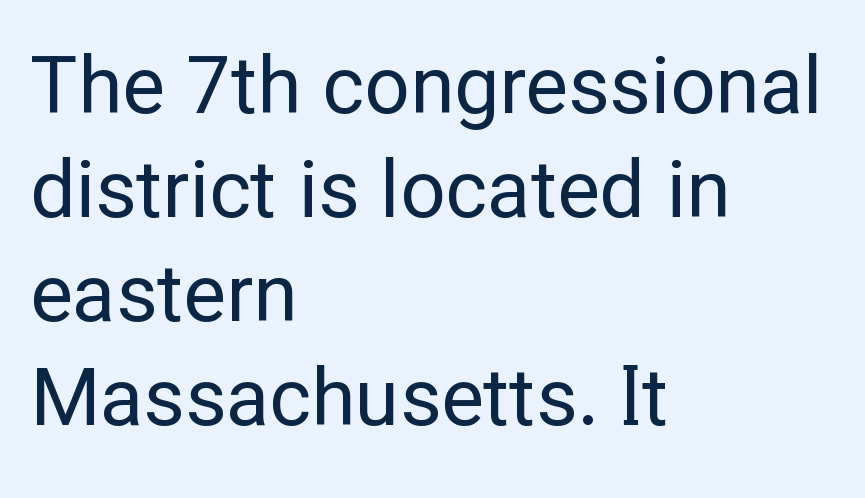
Q: Is the text bold? A: No.
Q: Is the text italic (slanted)? A: No, it is upright.
Q: Is the typeface a serif or a sans-serif typeface? A: Sans-serif.
Q: Is the text underlined? A: No.
Q: How is the paragraph aligned? A: Left-aligned.
Q: Is the spacing between letters normal or unusually wide? A: Normal.
Q: Is the spacing between lines tight, normal or loose? A: Normal.
Q: Width (condensed, normal, or wide)? A: Normal.
Q: Stroke contrast? A: Low.
Q: x-height? A: Medium.
Q: Monospaced? A: No.
